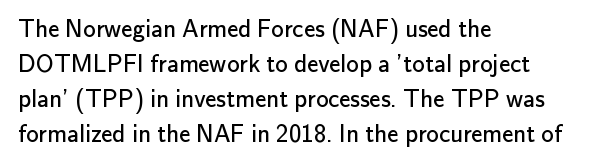
Q: Is the text bold? A: No.
Q: Is the text italic (slanted)? A: No, it is upright.
Q: Is the text underlined? A: No.
Q: How is the paragraph aligned? A: Left-aligned.
Q: Is the spacing between letters normal or unusually wide? A: Normal.
Q: Is the spacing between lines tight, normal or loose? A: Normal.
